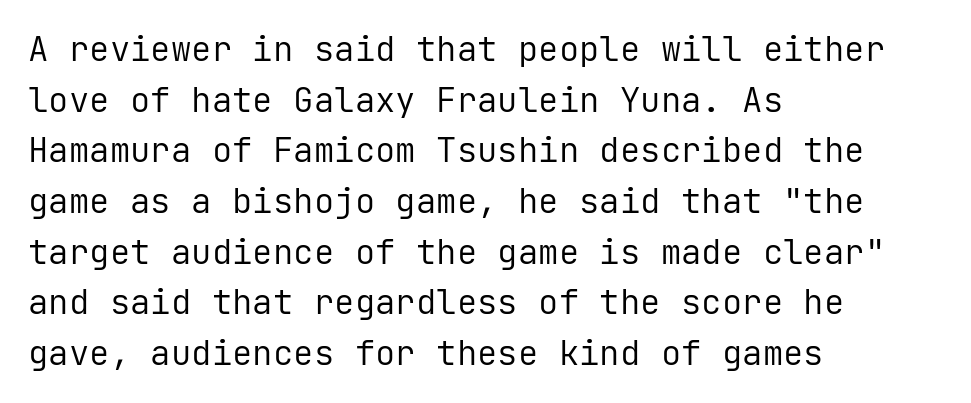
The image shows 34 px regular-weight sans-serif type, upright, monospaced; set left-aligned, normal line spacing (1.49x), normal letter spacing, not underlined; low stroke contrast and a medium x-height.
